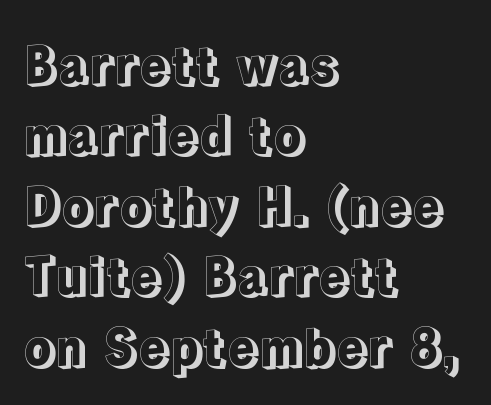
The image shows 51 px text type, upright; set left-aligned, normal line spacing (1.38x), normal letter spacing, not underlined; a medium x-height.
